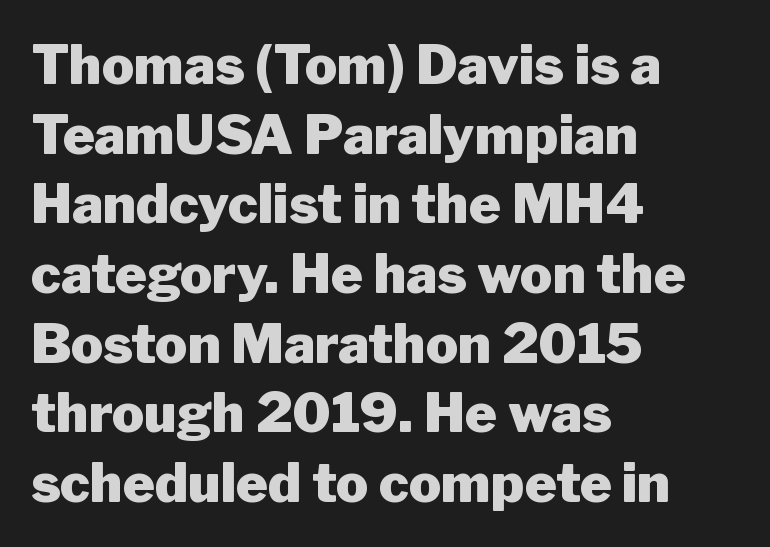
Spacing between characters is what you'd get straight out of the box. If you drew a line through each stem, it would be perfectly vertical. The sample has been set heavy, in full bold. This rendering uses left alignment, leaving the right contour irregular. Leading: standard.
